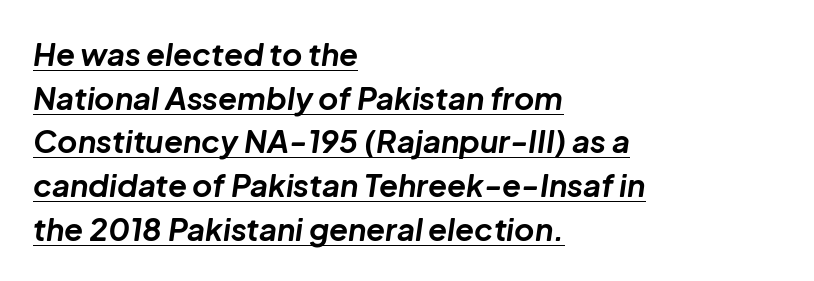
{"italic": "yes", "lean": "right", "slant_degrees": 8, "bold": "yes", "weight": "bold", "width": "normal", "stroke_contrast": "low", "x_height": "medium", "monospaced": "no", "underline": "yes", "align": "left", "line_spacing": "normal", "line_spacing_ratio": 1.41, "letter_spacing": "normal", "letter_spacing_em": 0.0, "glyph_px": 31}
